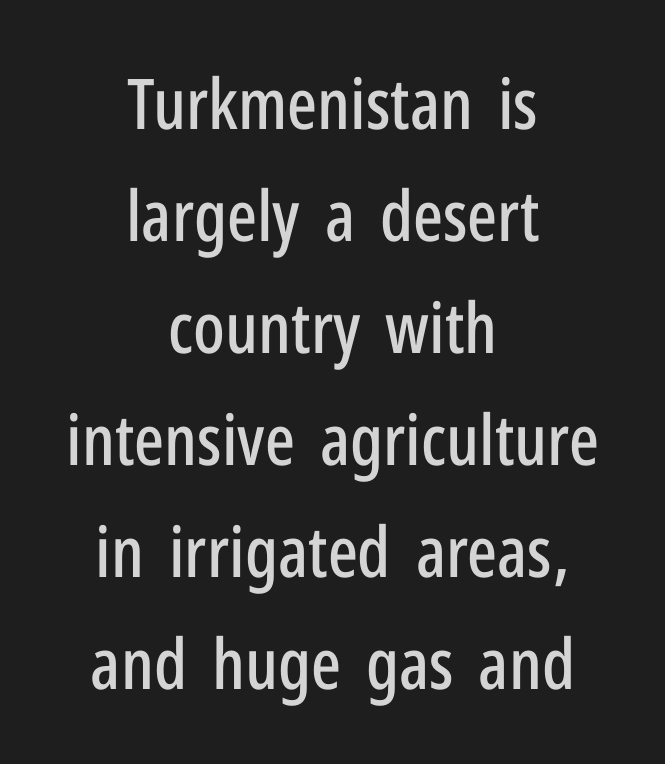
{"serif": "no", "italic": "no", "width": "condensed", "stroke_contrast": "low", "x_height": "medium", "monospaced": "no", "underline": "no", "align": "center", "line_spacing": "normal", "line_spacing_ratio": 1.6, "letter_spacing": "normal", "letter_spacing_em": 0.0, "glyph_px": 70}
